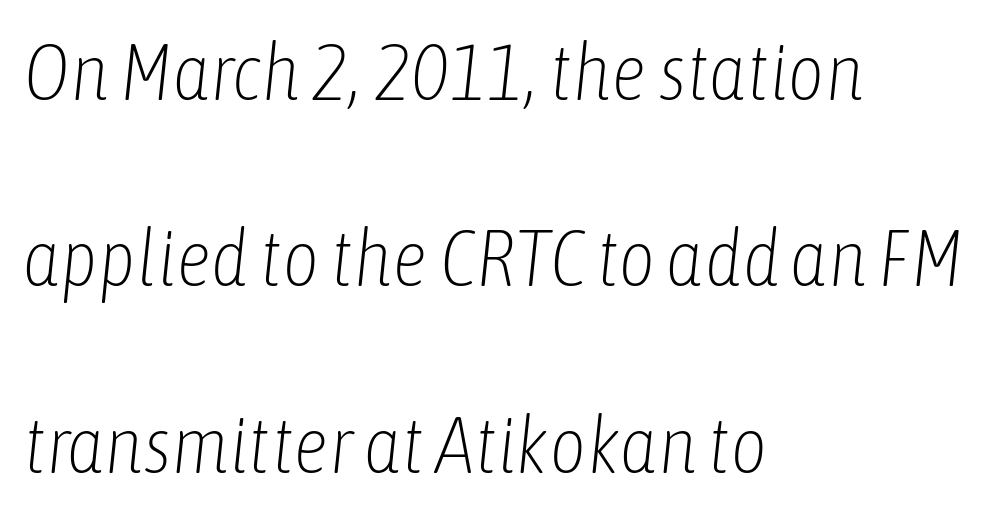
The horizontal fit of the characters is conventional and even. This is not heavy type; no bold has been used. You could not count columns in this text — the font is proportionally spaced. The gap between lines stays unmarked. This sample uses an oblique cut, with every glyph tilted off the vertical.
